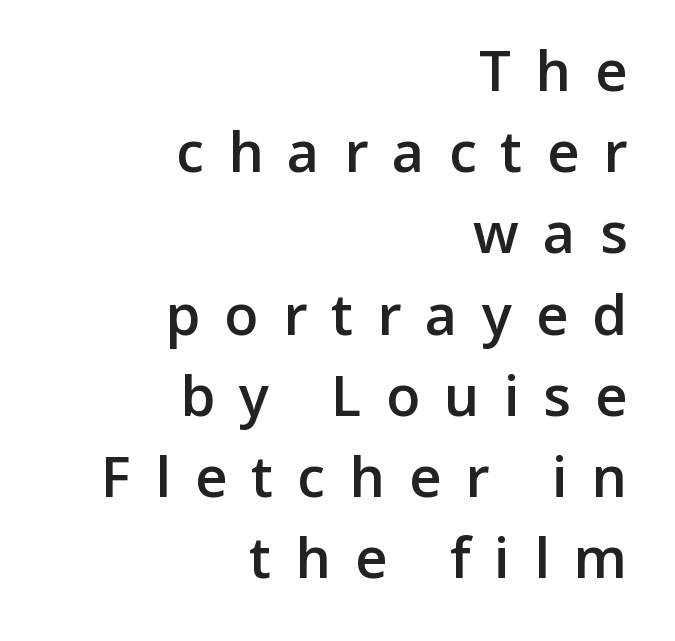
{"serif": "no", "italic": "no", "bold": "semi", "weight": "semibold", "width": "normal", "stroke_contrast": "low", "x_height": "medium", "monospaced": "no", "underline": "no", "align": "right", "line_spacing": "normal", "line_spacing_ratio": 1.45, "letter_spacing": "wide", "letter_spacing_em": 0.43, "glyph_px": 56}
